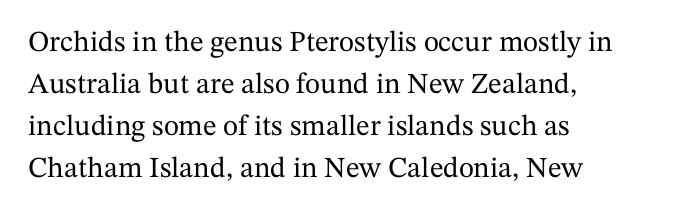
{"serif": "yes", "italic": "no", "width": "normal", "stroke_contrast": "medium", "x_height": "medium", "monospaced": "no", "underline": "no", "align": "left", "line_spacing": "normal", "line_spacing_ratio": 1.45, "letter_spacing": "normal", "letter_spacing_em": 0.0, "glyph_px": 29}
